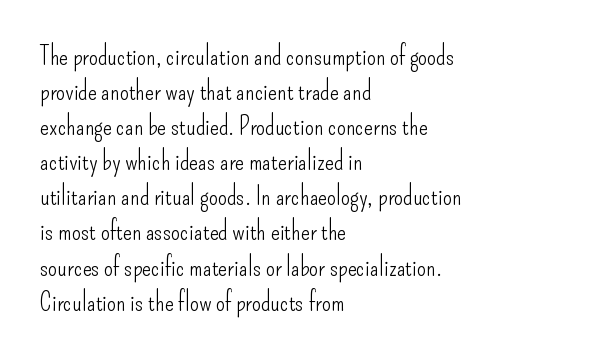
How are the letters spaced? Ordinarily, with no added tracking. Has an underline been added? It has not. Honestly, the row spacing looks completely unremarkable. The font is comparable to plain body text, perhaps lighter. Visually the block forms a straight wall on the left and a jagged coastline on the right.
